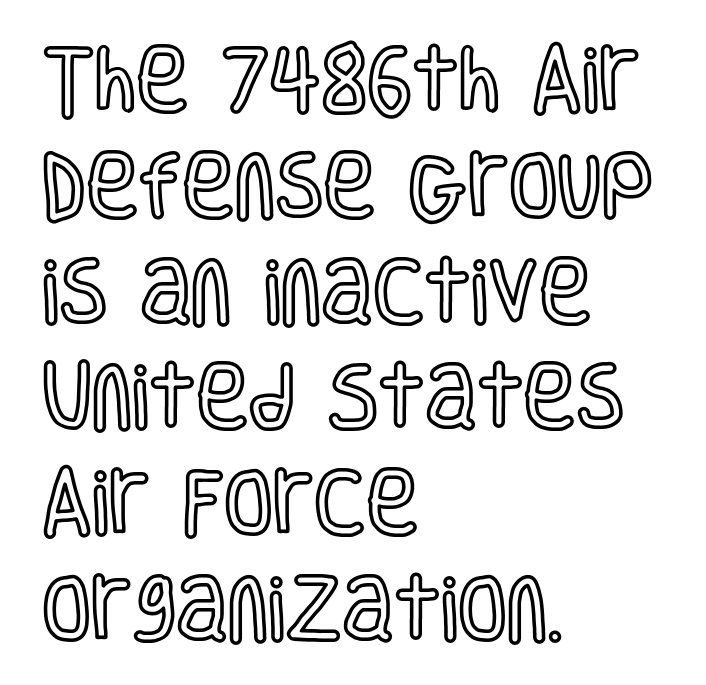
Q: Is the text italic (slanted)? A: No, it is upright.
Q: Is the text underlined? A: No.
Q: How is the paragraph aligned? A: Left-aligned.
Q: Is the spacing between letters normal or unusually wide? A: Normal.
Q: Is the spacing between lines tight, normal or loose? A: Normal.
Q: Width (condensed, normal, or wide)? A: Condensed.
Q: x-height? A: Large.
Q: Monospaced? A: No.
